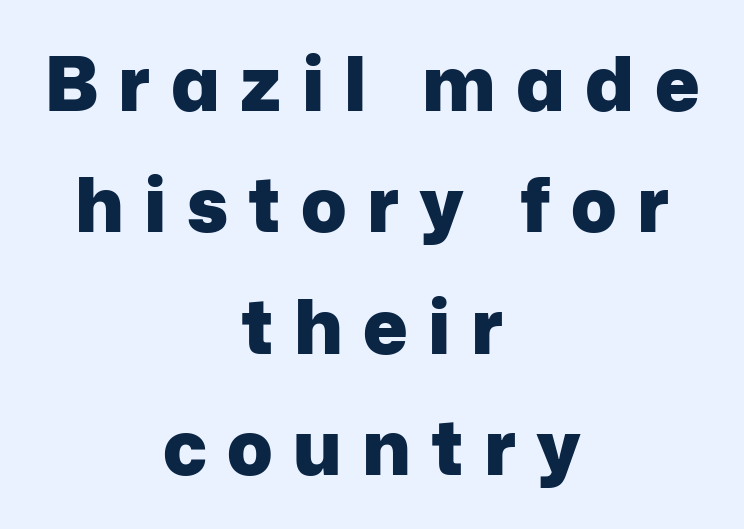
{"serif": "no", "italic": "no", "bold": "yes", "weight": "heavy", "width": "normal", "stroke_contrast": "low", "x_height": "medium", "monospaced": "no", "underline": "no", "align": "center", "line_spacing": "normal", "line_spacing_ratio": 1.62, "letter_spacing": "wide", "letter_spacing_em": 0.27, "glyph_px": 75}
